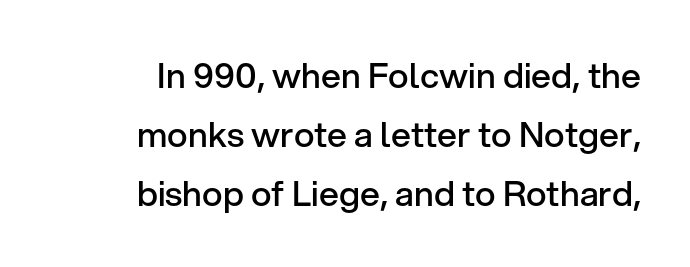
{"serif": "no", "italic": "no", "bold": "semi", "weight": "semibold", "width": "normal", "stroke_contrast": "low", "x_height": "medium", "monospaced": "no", "underline": "no", "line_spacing": "normal", "line_spacing_ratio": 1.68, "letter_spacing": "normal", "letter_spacing_em": 0.0, "glyph_px": 35}
